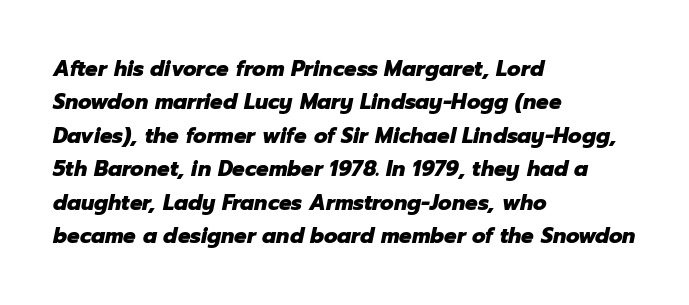
Q: Is the text bold? A: Yes.
Q: Is the text italic (slanted)? A: Yes, it leans right by about 12 degrees.
Q: Is the text underlined? A: No.
Q: How is the paragraph aligned? A: Left-aligned.
Q: Is the spacing between letters normal or unusually wide? A: Normal.
Q: Is the spacing between lines tight, normal or loose? A: Normal.
